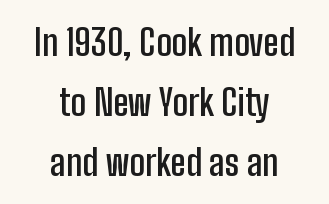
Q: Is the text bold? A: Semi-bold.
Q: Is the text italic (slanted)? A: No, it is upright.
Q: Is the typeface a serif or a sans-serif typeface? A: Sans-serif.
Q: Is the text underlined? A: No.
Q: How is the paragraph aligned? A: Centered.
Q: Is the spacing between letters normal or unusually wide? A: Normal.
Q: Is the spacing between lines tight, normal or loose? A: Normal.
Q: Width (condensed, normal, or wide)? A: Condensed.
Q: Stroke contrast? A: Low.
Q: x-height? A: Medium.
Q: Monospaced? A: No.
